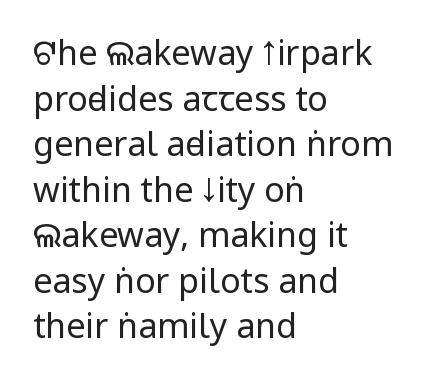
Q: Is the text bold? A: No.
Q: Is the text italic (slanted)? A: No, it is upright.
Q: Is the typeface a serif or a sans-serif typeface? A: Sans-serif.
Q: Is the text underlined? A: No.
Q: How is the paragraph aligned? A: Left-aligned.
Q: Is the spacing between letters normal or unusually wide? A: Normal.
Q: Is the spacing between lines tight, normal or loose? A: Normal.
Q: Width (condensed, normal, or wide)? A: Condensed.
Q: Stroke contrast? A: Low.
Q: x-height? A: Large.
Q: Monospaced? A: No.
